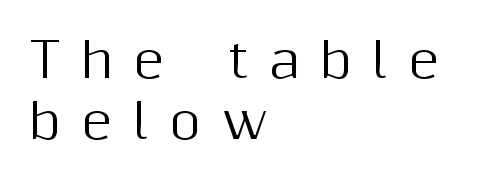
Is the block centered? No — it sits flush against the left margin. Quick note: not italic, upright. You can tell from the bare stems that sans-serif type was used. Honestly, the row spacing looks completely unremarkable. Between one letter and the next there's a generous, obvious gap. A typesetter would call this proportional, since set widths differ per character.
